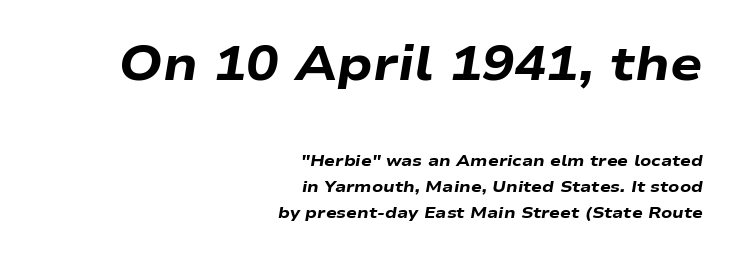
Q: Is the text bold? A: Yes.
Q: Is the text italic (slanted)? A: Yes, it leans right by about 9 degrees.
Q: Is the text underlined? A: No.
Q: How is the paragraph aligned? A: Right-aligned.
Q: Is the spacing between letters normal or unusually wide? A: Normal.
Q: Is the spacing between lines tight, normal or loose? A: Normal.
Q: Which block of text is set in a larger size, the first (top) or the second (bottom)? A: The first (top) one.
Q: Width (condensed, normal, or wide)? A: Wide.
Q: Stroke contrast? A: Low.
Q: x-height? A: Medium.
Q: Monospaced? A: No.
